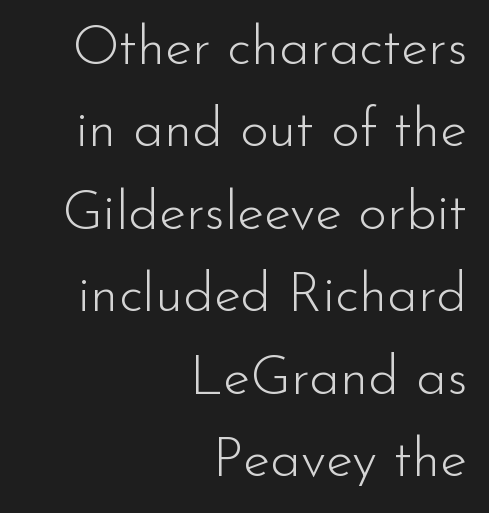
Q: Is the text bold? A: No.
Q: Is the text italic (slanted)? A: No, it is upright.
Q: Is the typeface a serif or a sans-serif typeface? A: Sans-serif.
Q: Is the text underlined? A: No.
Q: How is the paragraph aligned? A: Right-aligned.
Q: Is the spacing between letters normal or unusually wide? A: Normal.
Q: Is the spacing between lines tight, normal or loose? A: Normal.
Q: Width (condensed, normal, or wide)? A: Normal.
Q: Stroke contrast? A: Low.
Q: x-height? A: Small.
Q: Monospaced? A: No.
